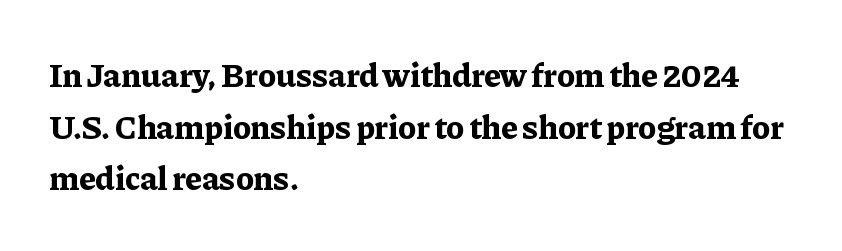
{"serif": "yes", "italic": "no", "bold": "yes", "weight": "bold", "width": "normal", "stroke_contrast": "low", "x_height": "medium", "monospaced": "no", "underline": "no", "align": "left", "line_spacing": "normal", "line_spacing_ratio": 1.52, "letter_spacing": "normal", "letter_spacing_em": 0.0, "glyph_px": 34}
